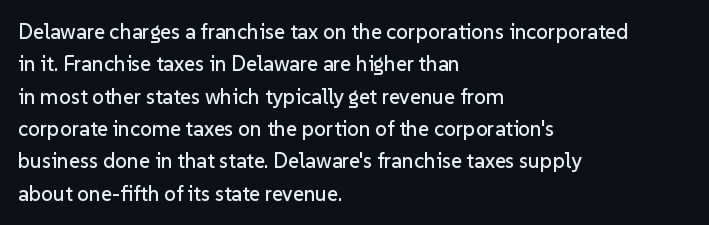
Q: Is the text italic (slanted)? A: No, it is upright.
Q: Is the text underlined? A: No.
Q: How is the paragraph aligned? A: Left-aligned.
Q: Is the spacing between letters normal or unusually wide? A: Normal.
Q: Is the spacing between lines tight, normal or loose? A: Normal.
